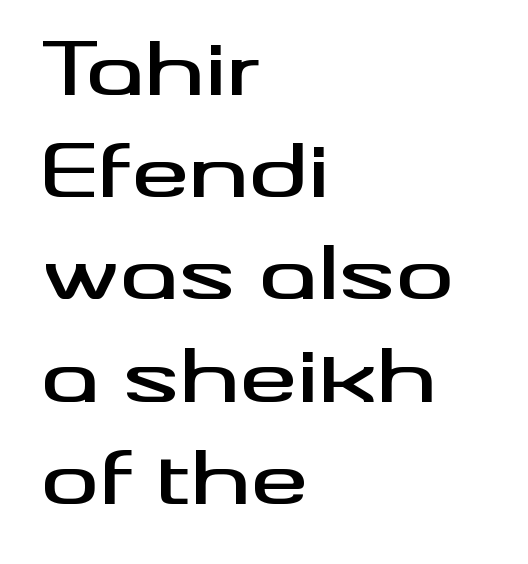
Short note: letters normally spaced. Does the lettering tilt? It doesn't — this is upright. Leading matches the norm, producing a regular column. The baseline area is clear. This sample is left-justified, so line endings fall wherever the words run out. Is this a fixed-width face? No — the glyphs have proportional, varying widths.
